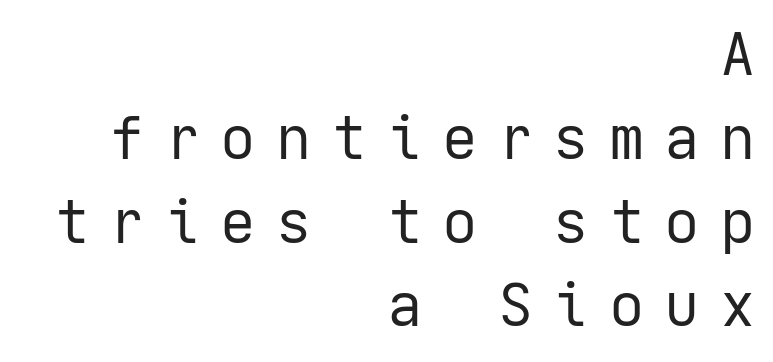
Glance below the letters and you will spot only blank space. Notice how the passage keeps a crisp vertical edge on the right only. Does the lettering tilt? It doesn't — this is upright. Vertical stems look standard width or narrower in stroke. A sans-serif font was chosen for this passage.
